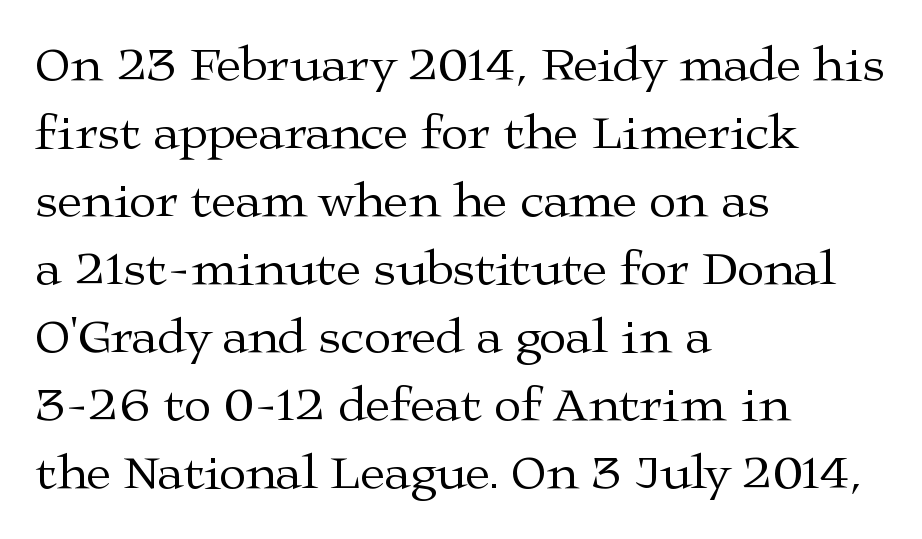
The image shows 50 px regular-weight, wide serif type, upright; set left-aligned, normal line spacing (1.36x), normal letter spacing, not underlined; medium stroke contrast and a medium x-height.
